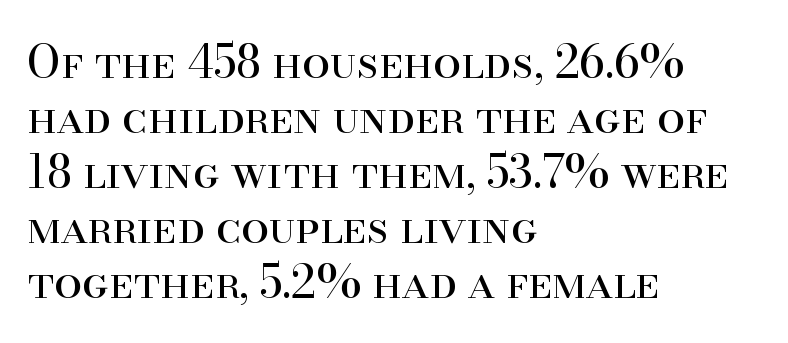
The image shows 45 px regular-weight serif type, upright; set left-aligned, line spacing 1.22x, normal letter spacing, not underlined; high stroke contrast and a small x-height.
